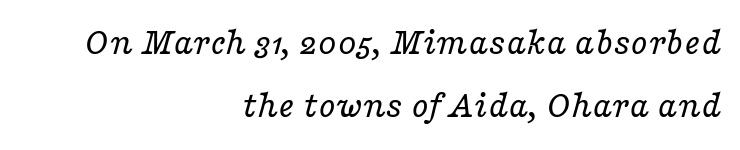
Q: Is the text bold? A: No.
Q: Is the text italic (slanted)? A: Yes, it leans right by about 16 degrees.
Q: Is the typeface a serif or a sans-serif typeface? A: Serif.
Q: Is the text underlined? A: No.
Q: How is the paragraph aligned? A: Right-aligned.
Q: Is the spacing between letters normal or unusually wide? A: Normal.
Q: Is the spacing between lines tight, normal or loose? A: Normal.
Q: Width (condensed, normal, or wide)? A: Wide.
Q: Stroke contrast? A: Low.
Q: x-height? A: Medium.
Q: Monospaced? A: No.
